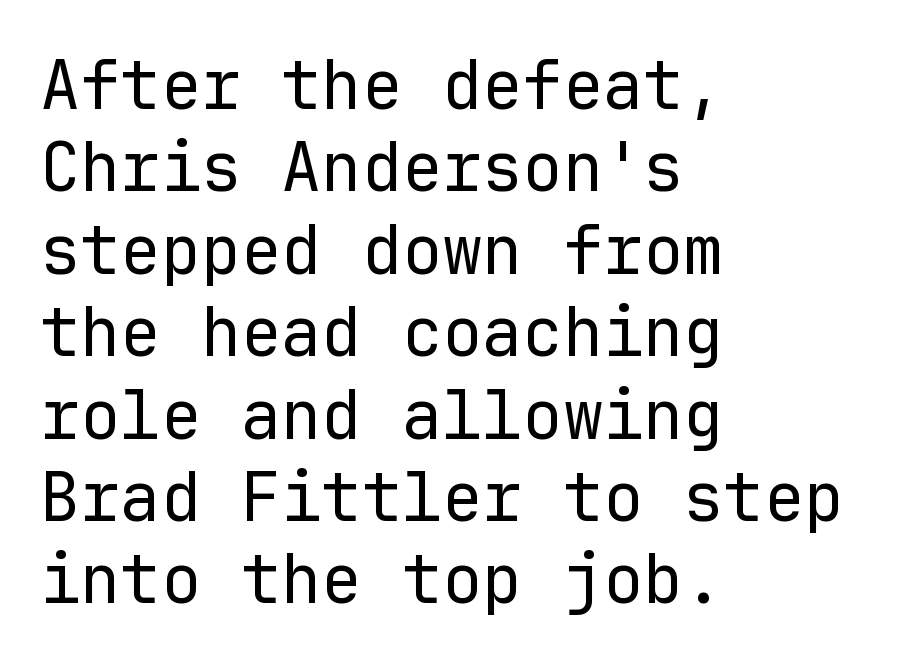
Q: Is the text bold? A: No.
Q: Is the text italic (slanted)? A: No, it is upright.
Q: Is the typeface a serif or a sans-serif typeface? A: Sans-serif.
Q: Is the text underlined? A: No.
Q: How is the paragraph aligned? A: Left-aligned.
Q: Is the spacing between letters normal or unusually wide? A: Normal.
Q: Width (condensed, normal, or wide)? A: Normal.
Q: Stroke contrast? A: Low.
Q: x-height? A: Medium.
Q: Monospaced? A: Yes.
